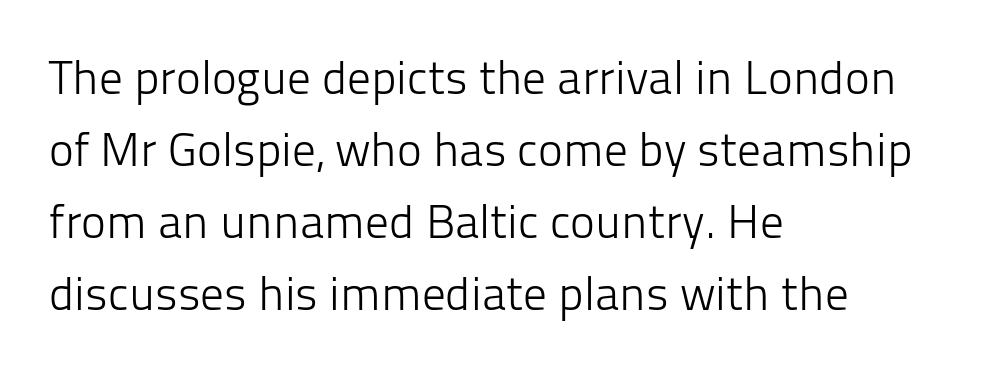
The image shows 47 px light sans-serif type, upright; set left-aligned, normal line spacing (1.53x), normal letter spacing, not underlined; low stroke contrast and a medium x-height.
